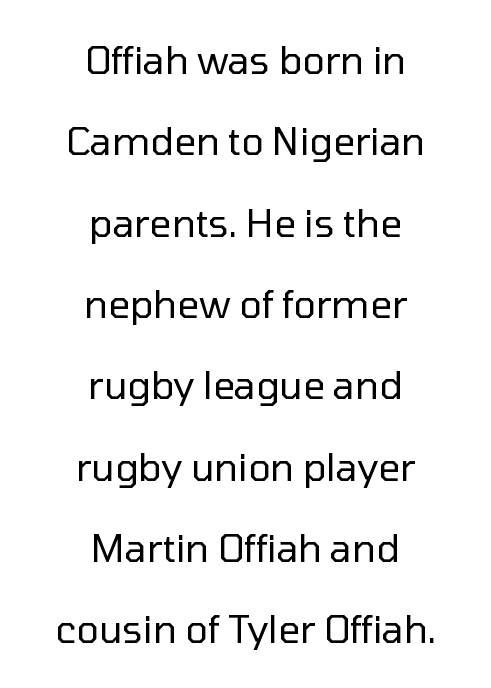
Q: Is the text bold? A: No.
Q: Is the text italic (slanted)? A: No, it is upright.
Q: Is the typeface a serif or a sans-serif typeface? A: Sans-serif.
Q: Is the text underlined? A: No.
Q: How is the paragraph aligned? A: Centered.
Q: Is the spacing between letters normal or unusually wide? A: Normal.
Q: Is the spacing between lines tight, normal or loose? A: Loose.
Q: Width (condensed, normal, or wide)? A: Normal.
Q: Stroke contrast? A: Low.
Q: x-height? A: Medium.
Q: Monospaced? A: No.
